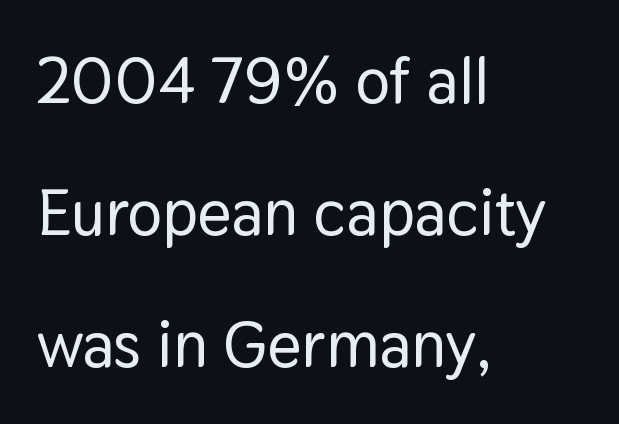
{"serif": "no", "italic": "no", "width": "normal", "stroke_contrast": "low", "x_height": "medium", "monospaced": "no", "underline": "no", "align": "left", "line_spacing": "loose", "line_spacing_ratio": 2.03, "letter_spacing": "normal", "letter_spacing_em": 0.0, "glyph_px": 65}
